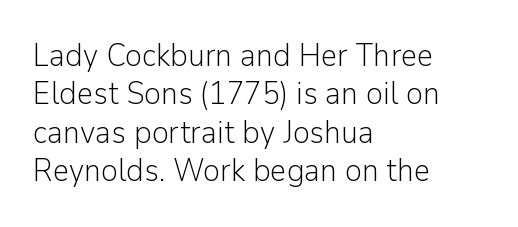
The image shows 32 px light sans-serif type, upright; set left-aligned, line spacing 1.2x, normal letter spacing, not underlined; low stroke contrast and a medium x-height.
